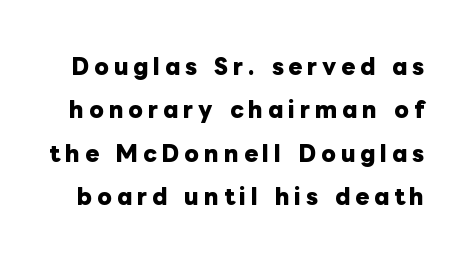
What's the leading like? Stretched, with rows far apart. Characters remain perfectly vertical along every line. Emphasis by weight is at full strength: bold. The string is rendered with underlining switched off.
